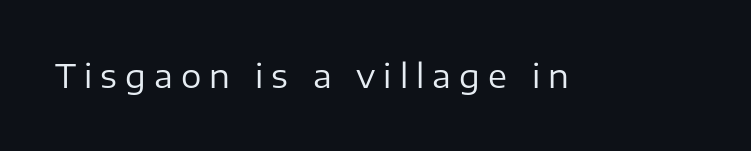
Q: Is the text bold? A: No.
Q: Is the text italic (slanted)? A: No, it is upright.
Q: Is the typeface a serif or a sans-serif typeface? A: Sans-serif.
Q: Is the text underlined? A: No.
Q: Is the spacing between letters normal or unusually wide? A: Unusually wide.
Q: Width (condensed, normal, or wide)? A: Normal.
Q: Stroke contrast? A: Low.
Q: x-height? A: Medium.
Q: Monospaced? A: No.
